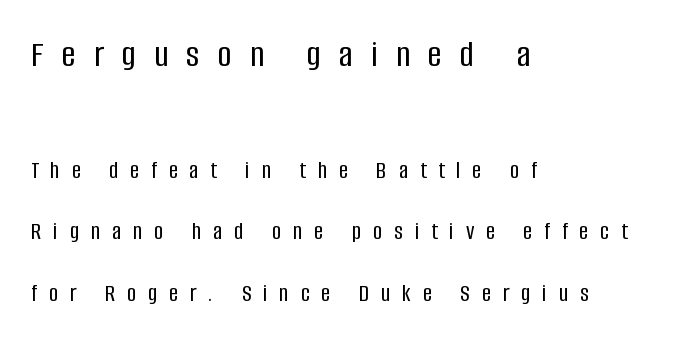
Q: Is the text italic (slanted)? A: No, it is upright.
Q: Is the typeface a serif or a sans-serif typeface? A: Sans-serif.
Q: Is the text underlined? A: No.
Q: How is the paragraph aligned? A: Left-aligned.
Q: Is the spacing between letters normal or unusually wide? A: Unusually wide.
Q: Is the spacing between lines tight, normal or loose? A: Loose.
Q: Which block of text is set in a larger size, the first (top) or the second (bottom)? A: The first (top) one.
Q: Width (condensed, normal, or wide)? A: Condensed.
Q: Stroke contrast? A: Low.
Q: x-height? A: Large.
Q: Monospaced? A: No.
